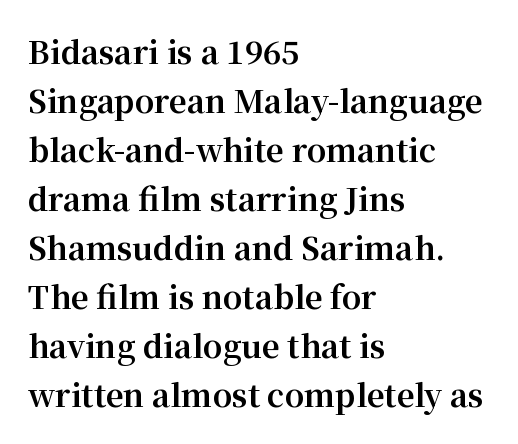
{"serif": "yes", "italic": "no", "bold": "yes", "weight": "bold", "width": "normal", "stroke_contrast": "medium", "x_height": "medium", "monospaced": "no", "underline": "no", "align": "left", "line_spacing": "normal", "line_spacing_ratio": 1.58, "letter_spacing": "normal", "letter_spacing_em": 0.0, "glyph_px": 31}
